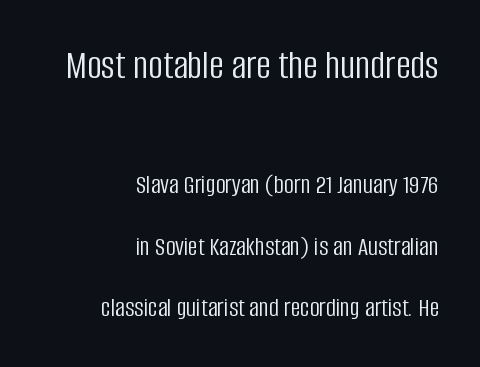
Q: Is the text bold? A: No.
Q: Is the text italic (slanted)? A: No, it is upright.
Q: Is the typeface a serif or a sans-serif typeface? A: Sans-serif.
Q: Is the text underlined? A: No.
Q: How is the paragraph aligned? A: Right-aligned.
Q: Is the spacing between letters normal or unusually wide? A: Normal.
Q: Is the spacing between lines tight, normal or loose? A: Loose.
Q: Which block of text is set in a larger size, the first (top) or the second (bottom)? A: The first (top) one.
Q: Width (condensed, normal, or wide)? A: Condensed.
Q: Stroke contrast? A: Low.
Q: x-height? A: Large.
Q: Monospaced? A: No.
